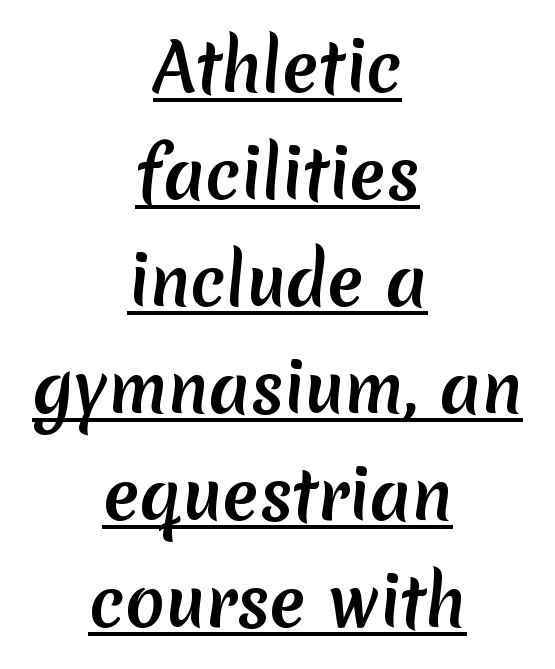
The image shows 66 px sans-serif type; set centered, normal line spacing (1.62x), normal letter spacing, underlined; medium stroke contrast and a medium x-height.
